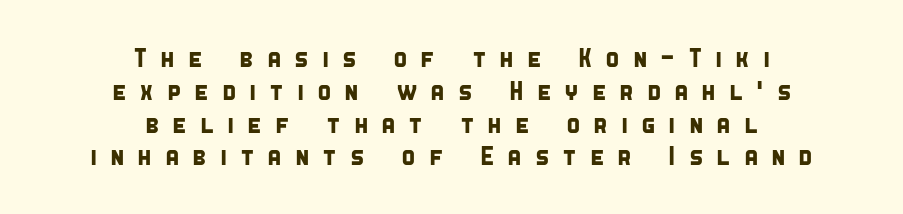
A clean baseline with only descenders dipping below it. The space between consecutive lines is moderate. Between one letter and the next there's a generous, obvious gap. Neither beginnings nor endings align; midpoints do.
